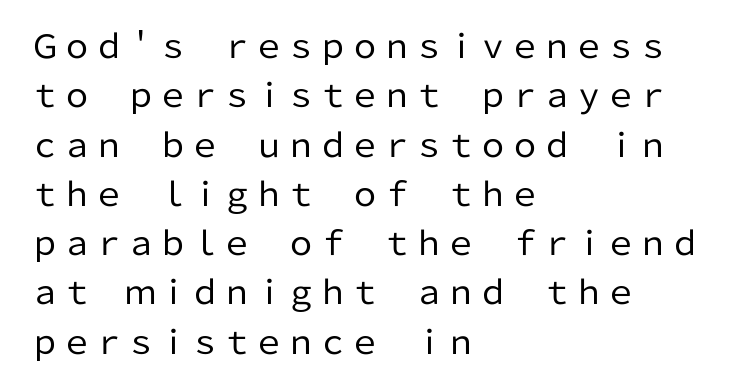
A quiet, ordinary-to-light weight characterises the typeface. These lines are rendered in a variable-pitch font. These lines keep a tight, regular rhythm from letter to letter. The characters display no serif detailing; their extremities are plain. Unlike italic type, these characters show no tilt at all.
